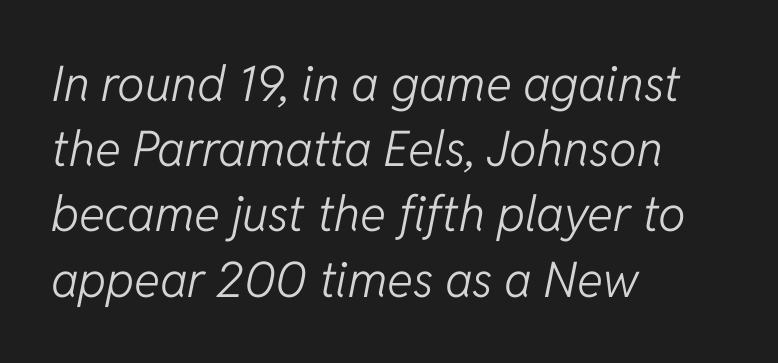
The image shows 49 px light type, italic (leaning right); set left-aligned, normal line spacing (1.33x), normal letter spacing, not underlined; low stroke contrast and a medium x-height.
